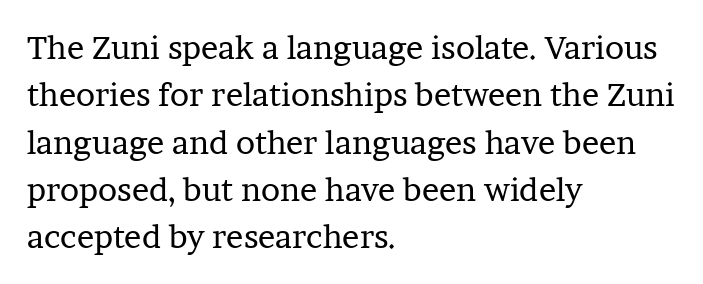
The image shows 32 px regular-weight serif type, upright; set left-aligned, normal line spacing (1.48x), normal letter spacing, not underlined; low stroke contrast and a medium x-height.
